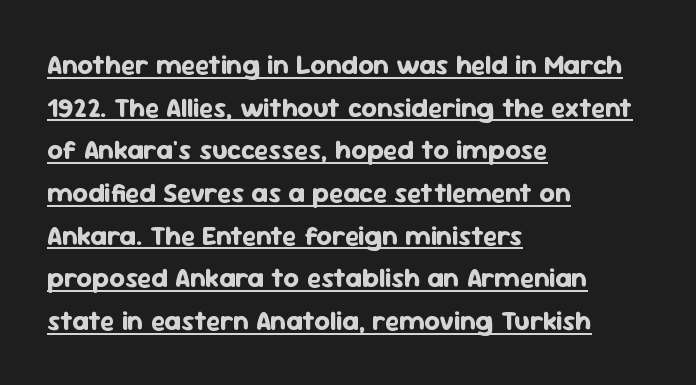
The image shows 27 px bold type, upright; set left-aligned, normal line spacing (1.58x), normal letter spacing, underlined.
